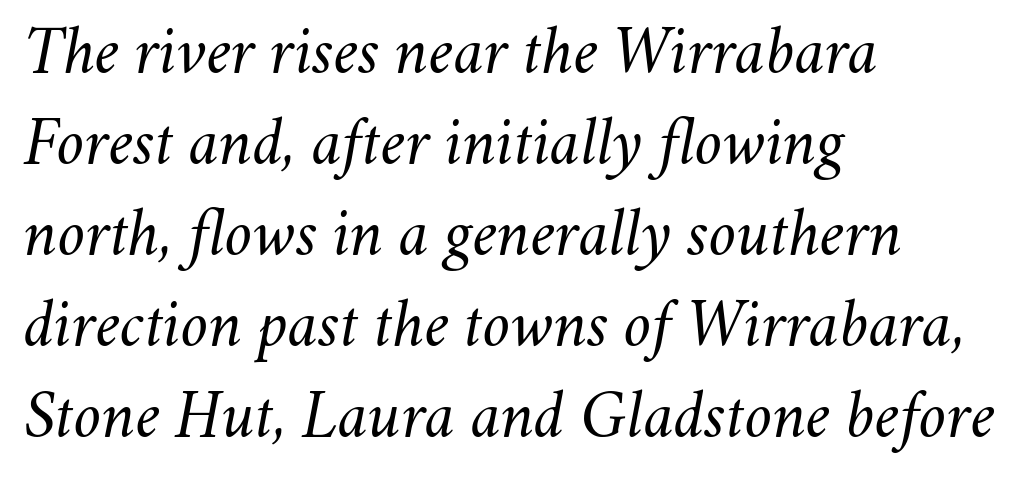
{"italic": "yes", "lean": "right", "slant_degrees": 11, "bold": "no", "weight": "regular", "width": "normal", "stroke_contrast": "medium", "x_height": "small", "monospaced": "no", "underline": "no", "align": "left", "line_spacing": "normal", "line_spacing_ratio": 1.36, "letter_spacing": "normal", "letter_spacing_em": 0.0, "glyph_px": 67}
